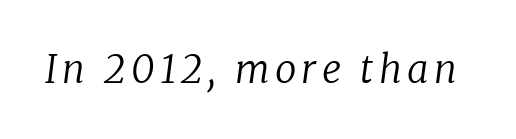
The image shows 38 px regular-weight serif type, italic (leaning right); set not underlined; low stroke contrast and a medium x-height.
